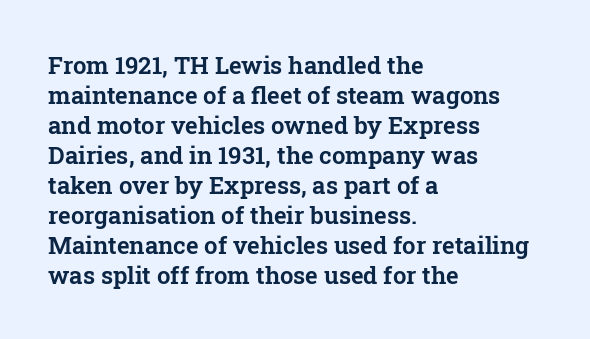
Q: Is the text italic (slanted)? A: No, it is upright.
Q: Is the text underlined? A: No.
Q: How is the paragraph aligned? A: Left-aligned.
Q: Is the spacing between letters normal or unusually wide? A: Normal.
Q: Is the spacing between lines tight, normal or loose? A: Normal.
